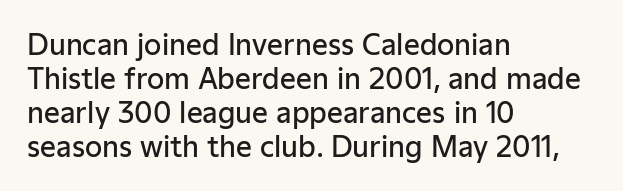
The image shows 28 px semibold sans-serif type, upright; set left-aligned, line spacing 1.21x, normal letter spacing, not underlined; low stroke contrast and a medium x-height.
